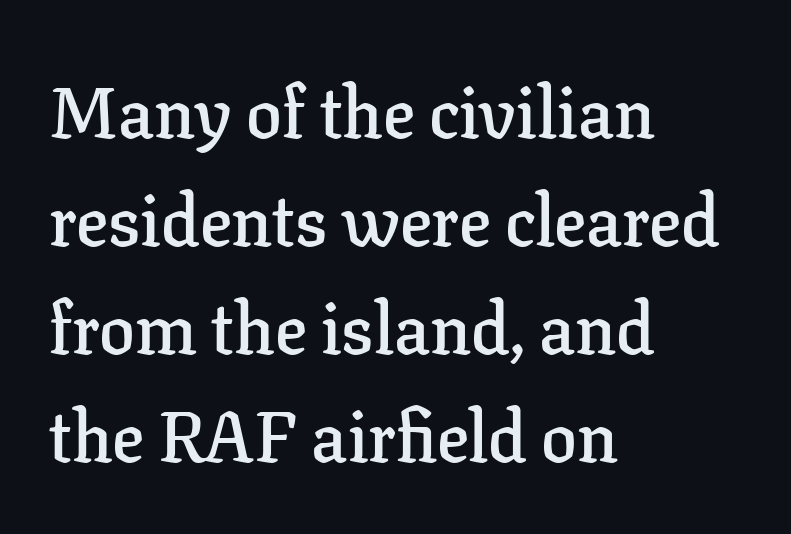
The image shows 71 px semibold serif type, upright; set left-aligned, normal line spacing (1.52x), normal letter spacing, not underlined; low stroke contrast and a medium x-height.
